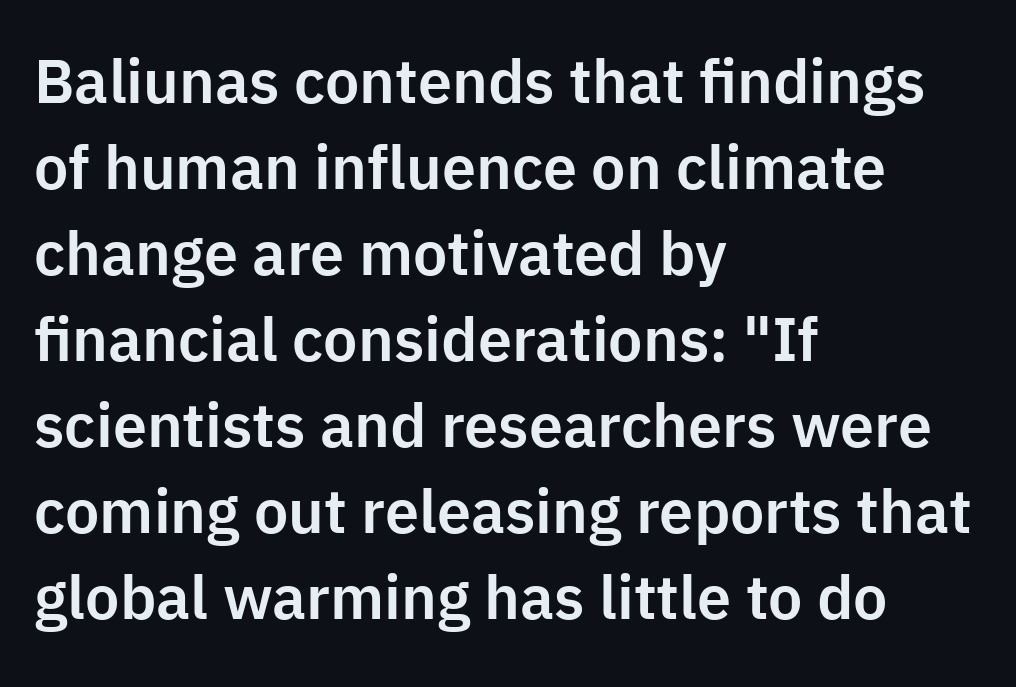
{"serif": "no", "italic": "no", "width": "normal", "stroke_contrast": "low", "x_height": "medium", "monospaced": "no", "underline": "no", "align": "left", "line_spacing": "normal", "line_spacing_ratio": 1.41, "letter_spacing": "normal", "letter_spacing_em": 0.0, "glyph_px": 61}
